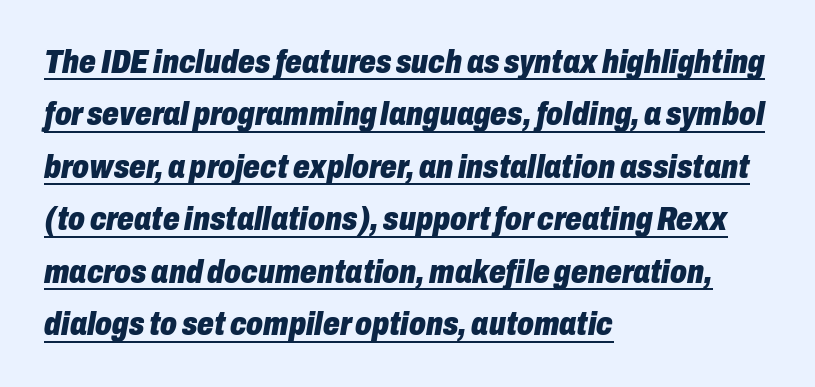
The image shows 33 px heavy, condensed type, italic (leaning right); set left-aligned, normal line spacing (1.59x), normal letter spacing, underlined; low stroke contrast and a medium x-height.
